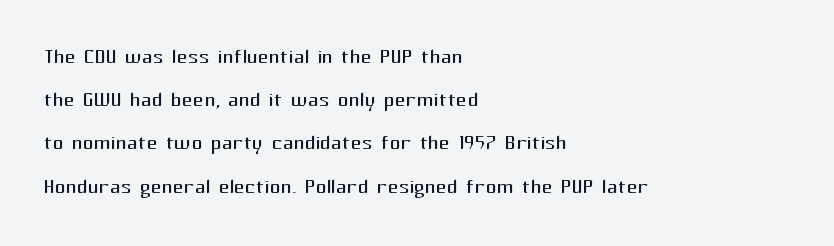
The image shows 27 px text type, upright; set left-aligned, normal line spacing (1.6x), normal letter spacing, not underlined.
